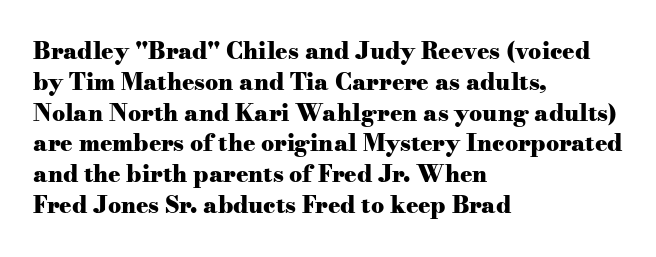
It's the straight-up-and-down kind of type. Descender tails drop into unmarked territory. Weight check: bold — yes, fully. Line beginnings align vertically; line endings do not.
